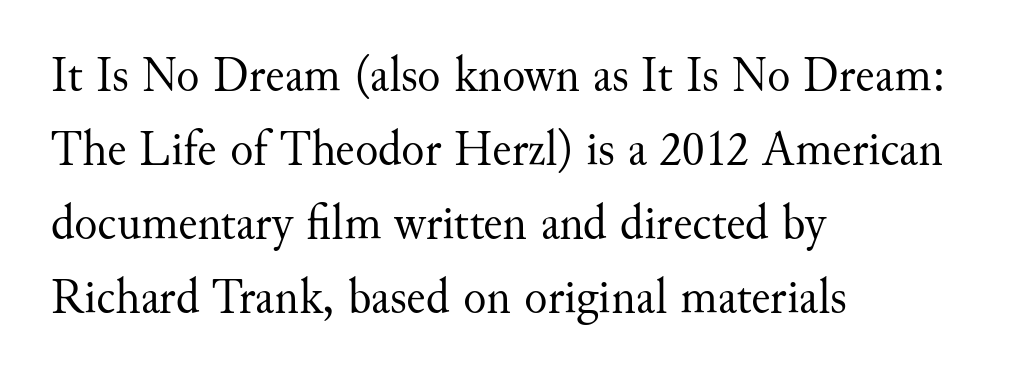
The image shows 48 px regular-weight serif type, upright; set left-aligned, normal line spacing (1.54x), normal letter spacing, not underlined; medium stroke contrast and a small x-height.
